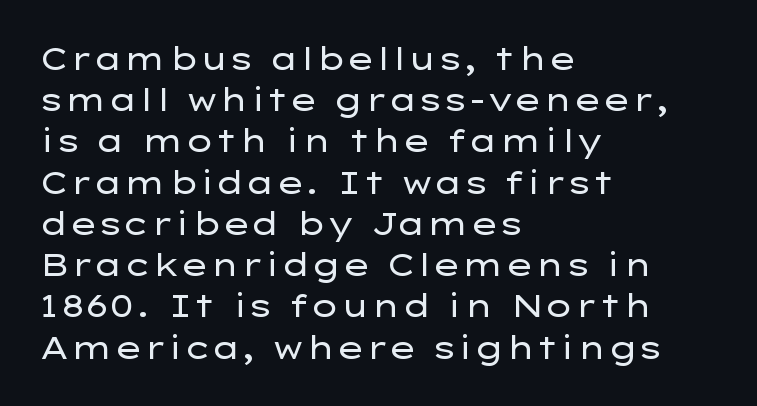
Q: Is the text bold? A: No.
Q: Is the text italic (slanted)? A: No, it is upright.
Q: Is the typeface a serif or a sans-serif typeface? A: Sans-serif.
Q: Is the text underlined? A: No.
Q: How is the paragraph aligned? A: Left-aligned.
Q: Is the spacing between letters normal or unusually wide? A: Normal.
Q: Is the spacing between lines tight, normal or loose? A: Normal.
Q: Width (condensed, normal, or wide)? A: Wide.
Q: Stroke contrast? A: Low.
Q: x-height? A: Medium.
Q: Monospaced? A: No.
